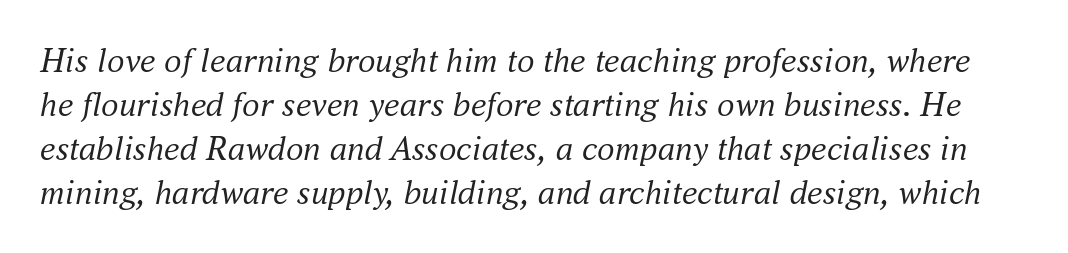
The image shows 35 px regular-weight serif type, italic (leaning right); set normal line spacing (1.26x), normal letter spacing, not underlined; medium stroke contrast and a small x-height.
